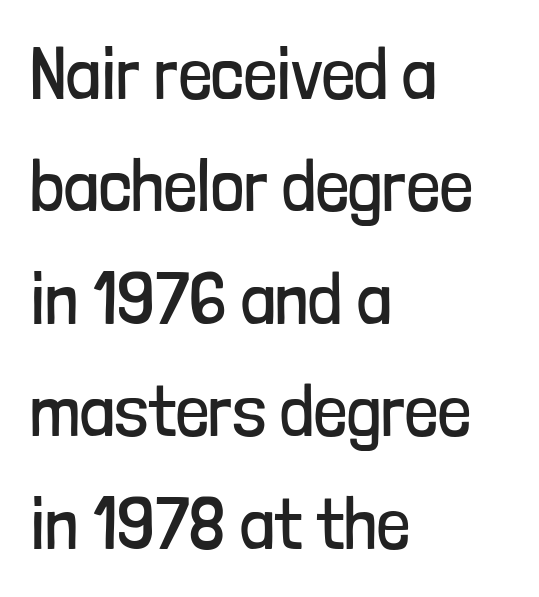
{"serif": "no", "italic": "no", "bold": "no", "weight": "regular", "width": "condensed", "stroke_contrast": "low", "x_height": "medium", "monospaced": "no", "underline": "no", "align": "left", "line_spacing": "normal", "line_spacing_ratio": 1.54, "letter_spacing": "normal", "letter_spacing_em": 0.0, "glyph_px": 73}
